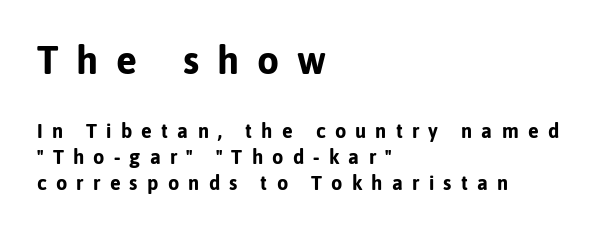
The image shows 39 px bold sans-serif type, upright; set left-aligned, normal line spacing (1.3x), unusually wide letter spacing (+0.46 em), not underlined; the first (top) block is 1.95x larger; low stroke contrast and a medium x-height.
